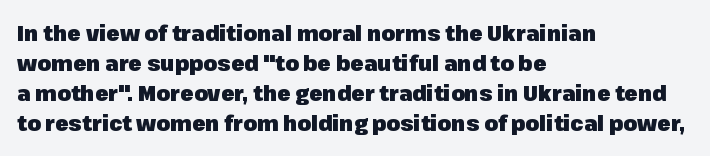
{"italic": "no", "bold": "yes", "underline": "no", "align": "left", "line_spacing": "normal", "line_spacing_ratio": 1.37, "letter_spacing": "normal", "letter_spacing_em": 0.0, "glyph_px": 22}
